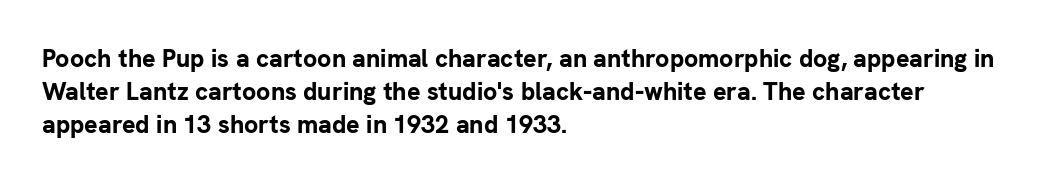
One-word summary of the alignment: left. Compared with an ordinary text face, these strokes are far heavier — a full bold. Interline gaps are of average width in this sample. Letter spacing: default. The baseline area is clear. The letters stand upright; this is a roman face.
